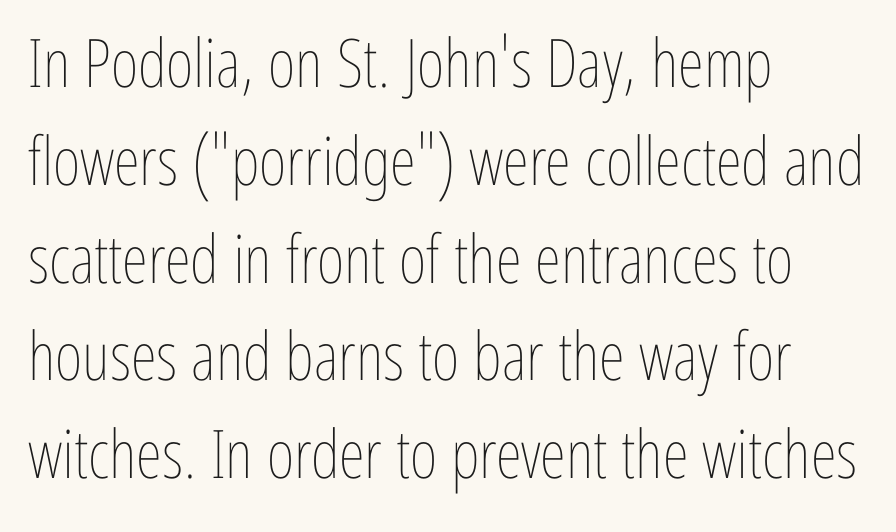
{"italic": "no", "bold": "no", "weight": "thin", "width": "condensed", "stroke_contrast": "low", "x_height": "medium", "monospaced": "no", "underline": "no", "align": "left", "line_spacing": "normal", "line_spacing_ratio": 1.46, "letter_spacing": "normal", "letter_spacing_em": 0.0, "glyph_px": 67}
